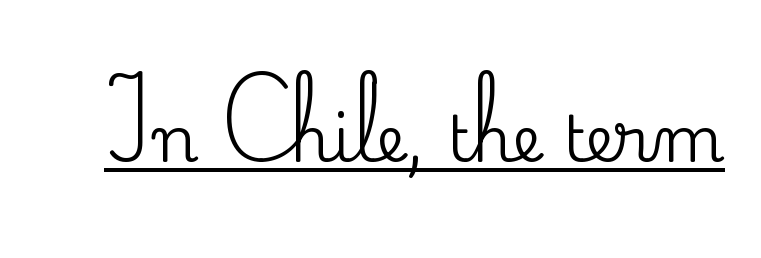
The image shows 64 px serif type, upright; set normal letter spacing, underlined; medium stroke contrast and a small x-height.
